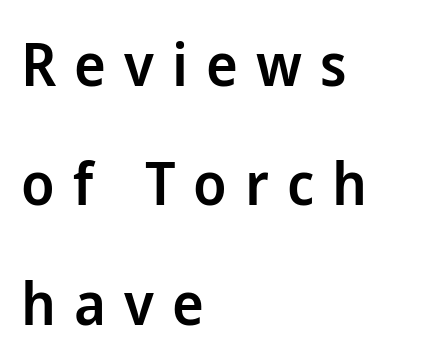
Q: Is the text bold? A: Semi-bold.
Q: Is the text italic (slanted)? A: No, it is upright.
Q: Is the typeface a serif or a sans-serif typeface? A: Sans-serif.
Q: Is the text underlined? A: No.
Q: How is the paragraph aligned? A: Left-aligned.
Q: Is the spacing between letters normal or unusually wide? A: Unusually wide.
Q: Is the spacing between lines tight, normal or loose? A: Loose.
Q: Width (condensed, normal, or wide)? A: Normal.
Q: Stroke contrast? A: Low.
Q: x-height? A: Medium.
Q: Monospaced? A: No.
